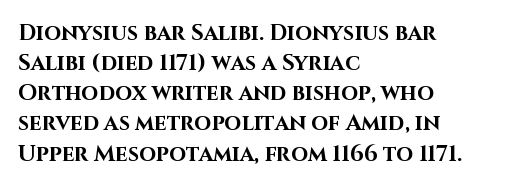
{"italic": "no", "bold": "yes", "underline": "no", "align": "left", "line_spacing": "normal", "line_spacing_ratio": 1.37, "letter_spacing": "normal", "letter_spacing_em": 0.0, "glyph_px": 22}
